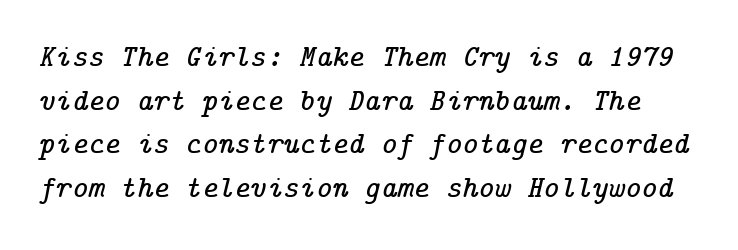
Vertically, the passage feels balanced, rows spaced as you'd expect. Compared with typical body copy, the letter spacing here is the same. Look at the bottom of the vertical strokes: they flare into serifs here. The space directly below the letters is spotless. The text carries the slant typical of an italic or oblique font.
